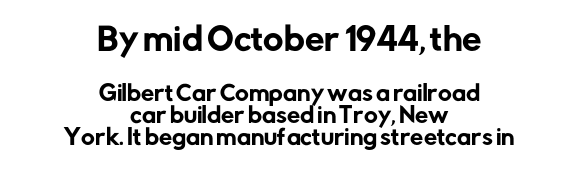
The image shows 31 px sans-serif type, upright; set centered, tight line spacing (1.06x), normal letter spacing, not underlined; the first (top) block is 1.48x larger; low stroke contrast and a medium x-height.
